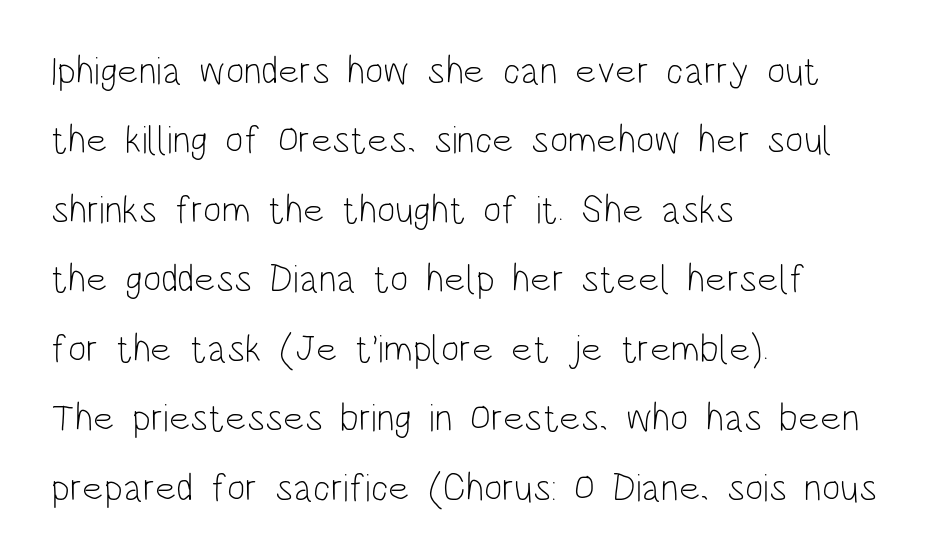
The lettering holds an erect, upright posture throughout. The typeface has the unassuming heft of standard copy or less. The letters advance in unequal steps, a hallmark of proportional type. Just letters on the line, the space beneath them empty. How are the letters spaced? Ordinarily, with no added tracking.
